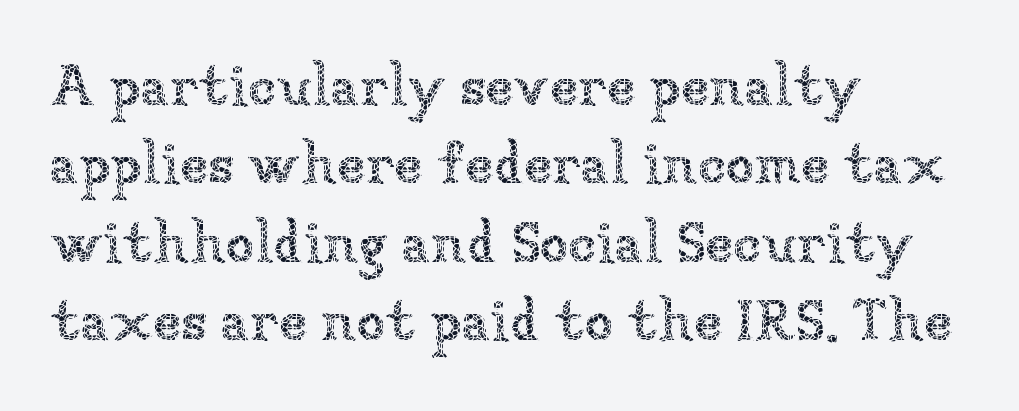
Q: Is the text bold? A: No.
Q: Is the text italic (slanted)? A: No, it is upright.
Q: Is the text underlined? A: No.
Q: How is the paragraph aligned? A: Left-aligned.
Q: Is the spacing between letters normal or unusually wide? A: Normal.
Q: Is the spacing between lines tight, normal or loose? A: Normal.
Q: Width (condensed, normal, or wide)? A: Normal.
Q: Stroke contrast? A: Low.
Q: x-height? A: Medium.
Q: Monospaced? A: No.
